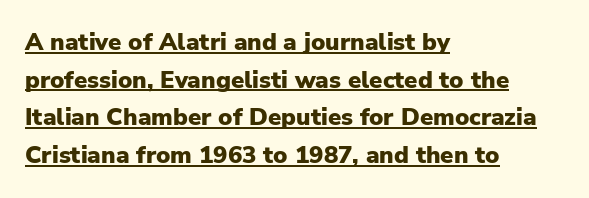
Q: Is the text bold? A: Yes.
Q: Is the text italic (slanted)? A: No, it is upright.
Q: Is the text underlined? A: Yes.
Q: How is the paragraph aligned? A: Left-aligned.
Q: Is the spacing between letters normal or unusually wide? A: Normal.
Q: Is the spacing between lines tight, normal or loose? A: Normal.
